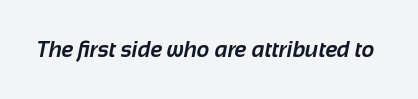
{"bold": "yes", "underline": "no", "letter_spacing": "normal", "letter_spacing_em": 0.0, "glyph_px": 22}
